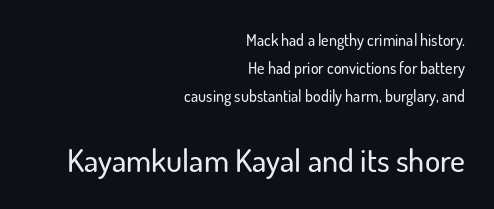
Q: Is the text italic (slanted)? A: No, it is upright.
Q: Is the typeface a serif or a sans-serif typeface? A: Sans-serif.
Q: Is the text underlined? A: No.
Q: How is the paragraph aligned? A: Right-aligned.
Q: Is the spacing between letters normal or unusually wide? A: Normal.
Q: Which block of text is set in a larger size, the first (top) or the second (bottom)? A: The second (bottom) one.
Q: Width (condensed, normal, or wide)? A: Normal.
Q: Stroke contrast? A: Low.
Q: x-height? A: Small.
Q: Monospaced? A: No.
